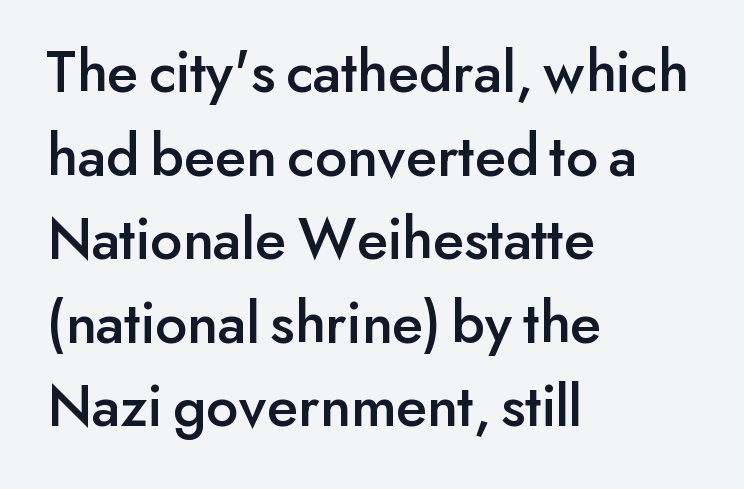
The image shows 61 px sans-serif type, upright; set left-aligned, normal line spacing (1.37x), normal letter spacing, not underlined; low stroke contrast and a small x-height.
